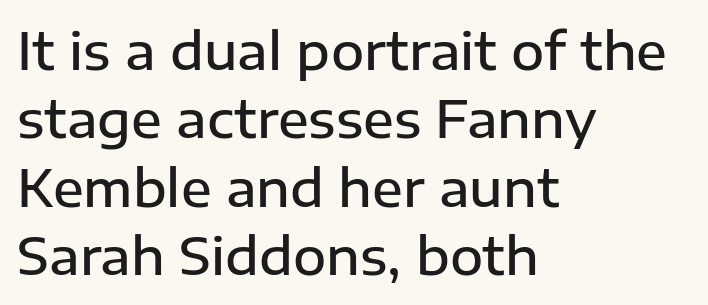
The face used here is proportionally spaced, like ordinary book or web type. Quick note: interline space is typical. The gap between lines stays unmarked. All the whitespace from short lines collects on the right. Type style note: lacks serifs. Look at the stroke-to-counter ratio: somewhat heavy, a semibold.
